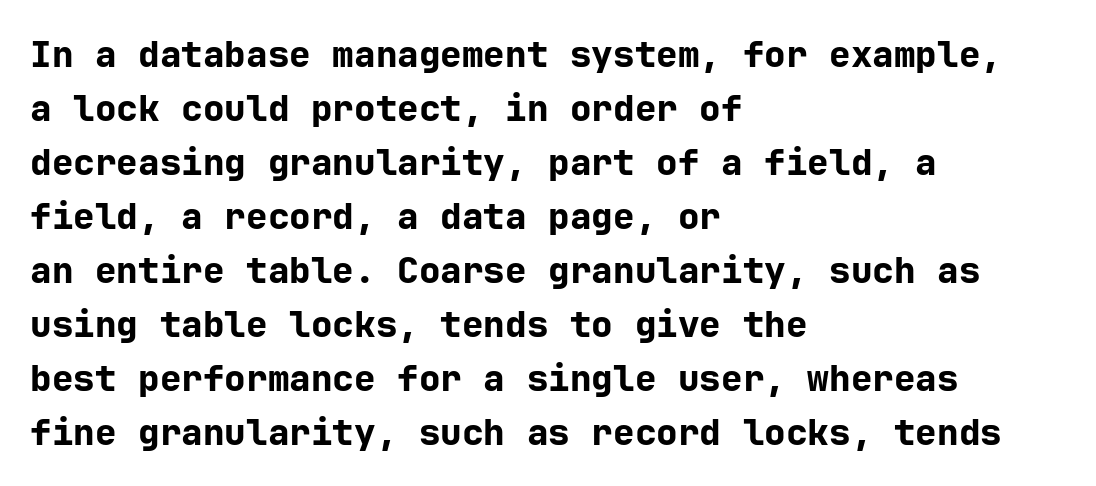
Q: Is the text bold? A: Yes.
Q: Is the text italic (slanted)? A: No, it is upright.
Q: Is the typeface a serif or a sans-serif typeface? A: Sans-serif.
Q: Is the text underlined? A: No.
Q: How is the paragraph aligned? A: Left-aligned.
Q: Is the spacing between letters normal or unusually wide? A: Normal.
Q: Is the spacing between lines tight, normal or loose? A: Normal.
Q: Width (condensed, normal, or wide)? A: Normal.
Q: Stroke contrast? A: Low.
Q: x-height? A: Medium.
